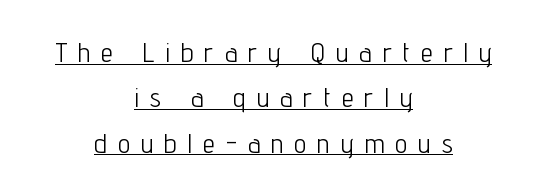
The image shows 27 px text type, upright; set centered, normal line spacing (1.68x), unusually wide letter spacing (+0.42 em), underlined.
